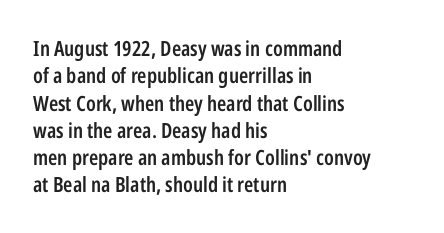
The image shows 21 px text type, upright; set left-aligned, normal line spacing (1.3x), normal letter spacing, not underlined.
